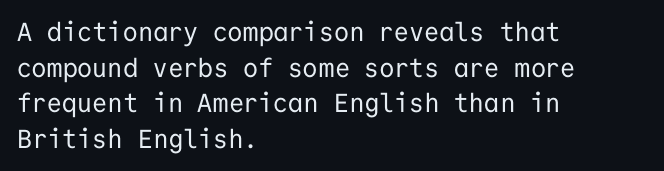
{"italic": "no", "bold": "no", "underline": "no", "align": "left", "line_spacing": "normal", "line_spacing_ratio": 1.37, "letter_spacing": "normal", "letter_spacing_em": 0.0, "glyph_px": 26}
